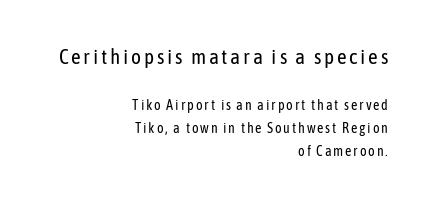
Q: Is the text bold? A: No.
Q: Is the text italic (slanted)? A: No, it is upright.
Q: Is the text underlined? A: No.
Q: How is the paragraph aligned? A: Right-aligned.
Q: Is the spacing between lines tight, normal or loose? A: Normal.
Q: Which block of text is set in a larger size, the first (top) or the second (bottom)? A: The first (top) one.
